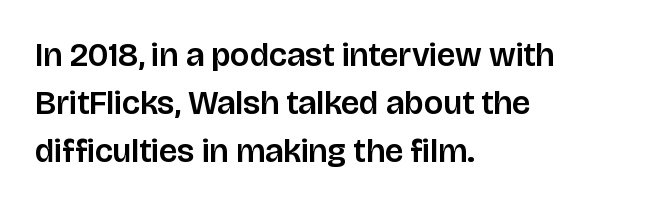
{"serif": "no", "italic": "no", "width": "normal", "stroke_contrast": "low", "x_height": "large", "monospaced": "no", "underline": "no", "align": "left", "line_spacing": "normal", "line_spacing_ratio": 1.45, "letter_spacing": "normal", "letter_spacing_em": 0.0, "glyph_px": 33}
